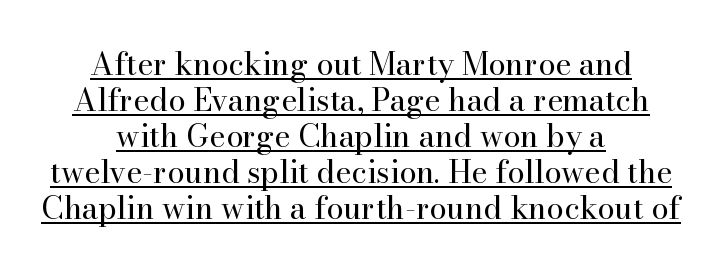
The lettering holds an erect, upright posture throughout. The face used here is rendered with its standard letterfit. The specimen includes a rule beneath the text block's lines. What kind of face is this? One with serifs.
